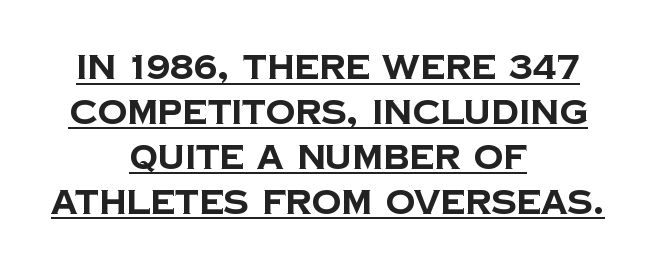
The image shows 33 px bold sans-serif type; set centered, normal line spacing (1.36x), normal letter spacing, underlined; low stroke contrast and a large x-height.
